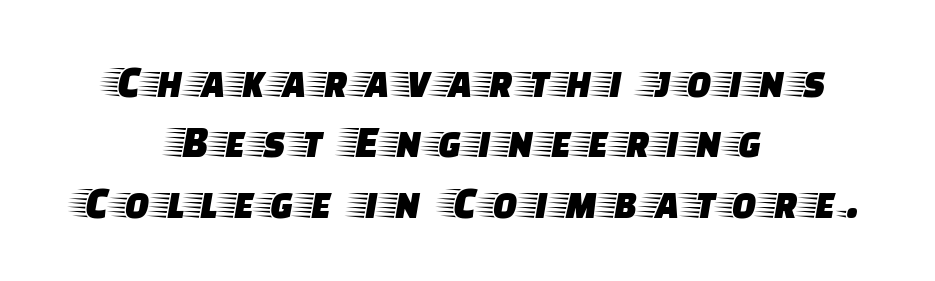
The image shows 46 px wide serif type; set centered, normal line spacing (1.31x), not underlined; low stroke contrast and a large x-height.
